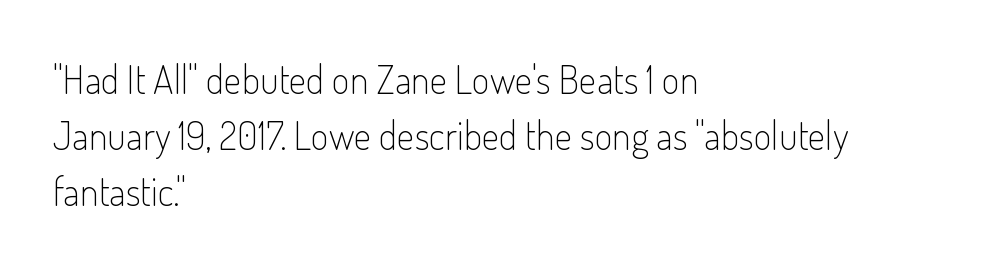
This sample has the flowing, uneven cadence of proportional lettering. Compared with typical body copy, the letter spacing here is the same. A clean baseline with only descenders dipping below it. Letters have the restrained weight of plain body copy at most. Ascenders rise straight up at ninety degrees.
